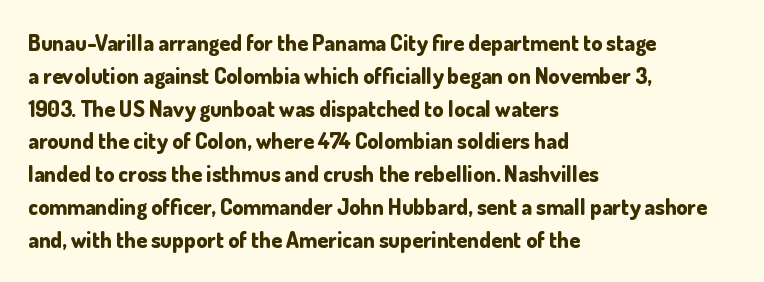
Q: Is the text bold? A: Yes.
Q: Is the text italic (slanted)? A: No, it is upright.
Q: Is the text underlined? A: No.
Q: How is the paragraph aligned? A: Left-aligned.
Q: Is the spacing between letters normal or unusually wide? A: Normal.
Q: Is the spacing between lines tight, normal or loose? A: Normal.
